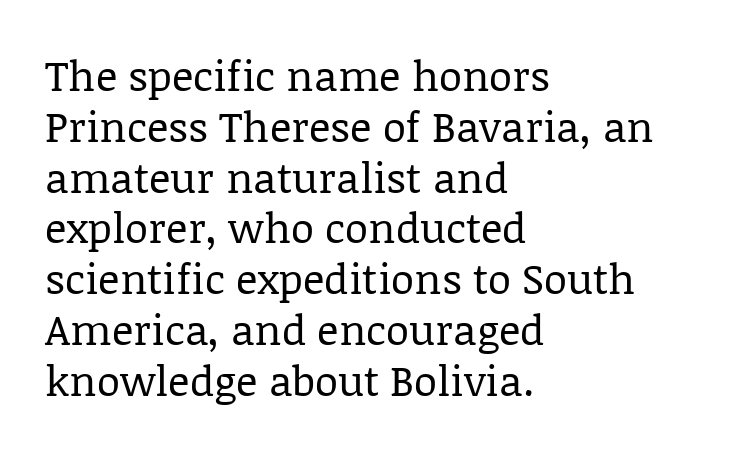
{"serif": "yes", "italic": "no", "bold": "no", "weight": "regular", "width": "normal", "stroke_contrast": "low", "x_height": "large", "monospaced": "no", "underline": "no", "align": "left", "line_spacing_ratio": 1.21, "letter_spacing": "normal", "letter_spacing_em": 0.0, "glyph_px": 42}
